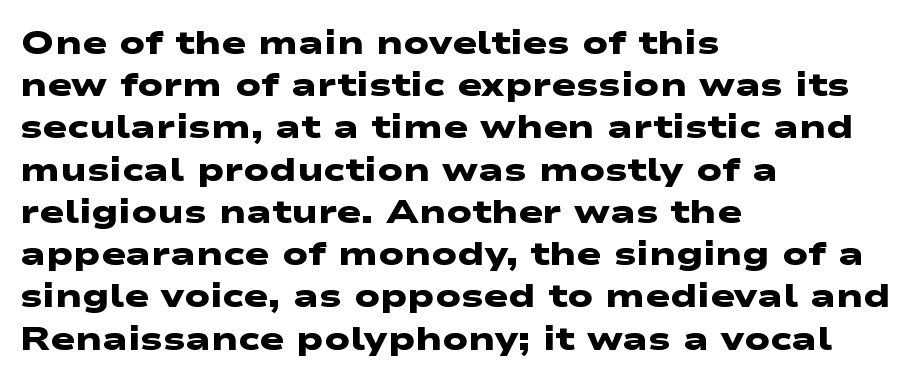
Q: Is the text bold? A: Yes.
Q: Is the typeface a serif or a sans-serif typeface? A: Sans-serif.
Q: Is the text underlined? A: No.
Q: How is the paragraph aligned? A: Left-aligned.
Q: Is the spacing between letters normal or unusually wide? A: Normal.
Q: Is the spacing between lines tight, normal or loose? A: Normal.
Q: Width (condensed, normal, or wide)? A: Wide.
Q: Stroke contrast? A: Low.
Q: x-height? A: Medium.
Q: Monospaced? A: No.
